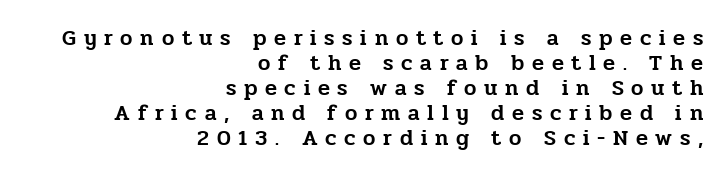
The image shows 22 px text type, upright; set right-aligned, tight line spacing (1.14x), unusually wide letter spacing (+0.35 em), not underlined.
